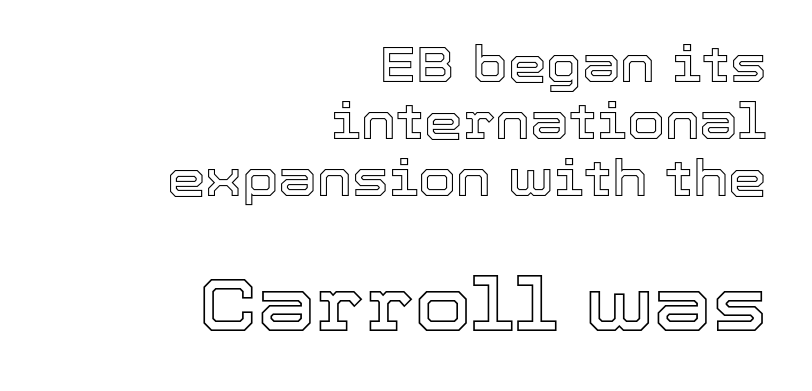
{"italic": "no", "width": "normal", "x_height": "medium", "monospaced": "no", "underline": "no", "align": "right", "line_spacing_ratio": 1.16, "letter_spacing": "normal", "letter_spacing_em": 0.0, "larger_block": "second", "size_ratio": 1.51, "glyph_px": 74}
